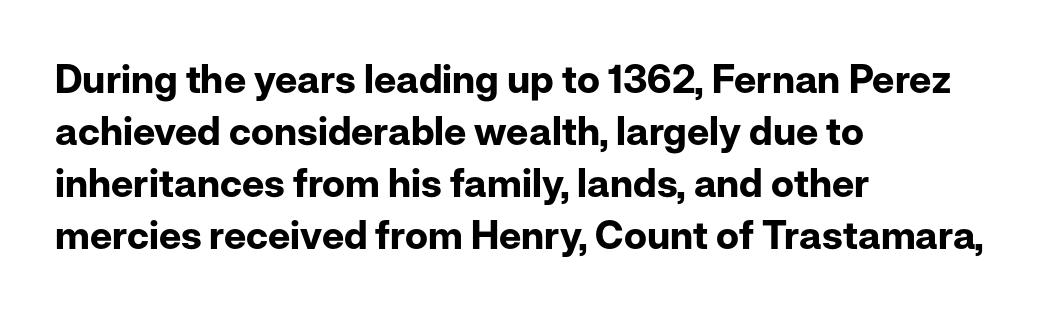
{"serif": "no", "italic": "no", "bold": "yes", "weight": "bold", "width": "normal", "stroke_contrast": "low", "x_height": "medium", "monospaced": "no", "underline": "no", "align": "left", "line_spacing": "normal", "line_spacing_ratio": 1.33, "letter_spacing": "normal", "letter_spacing_em": 0.0, "glyph_px": 39}
